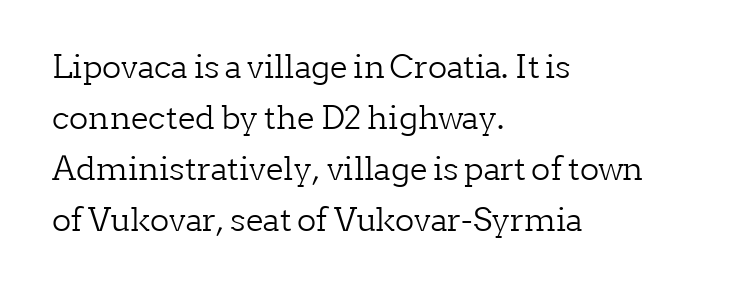
{"serif": "yes", "italic": "no", "bold": "no", "weight": "light", "width": "normal", "stroke_contrast": "low", "x_height": "medium", "monospaced": "no", "underline": "no", "align": "left", "line_spacing": "normal", "line_spacing_ratio": 1.59, "letter_spacing": "normal", "letter_spacing_em": 0.0, "glyph_px": 32}
